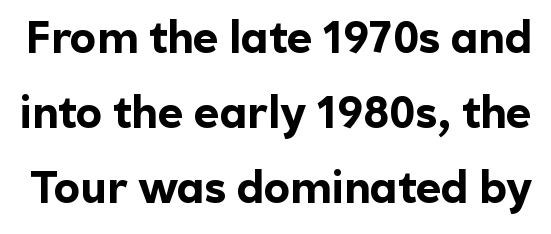
The image shows 44 px bold sans-serif type, upright; set line spacing 1.71x, normal letter spacing, not underlined; a medium x-height.
